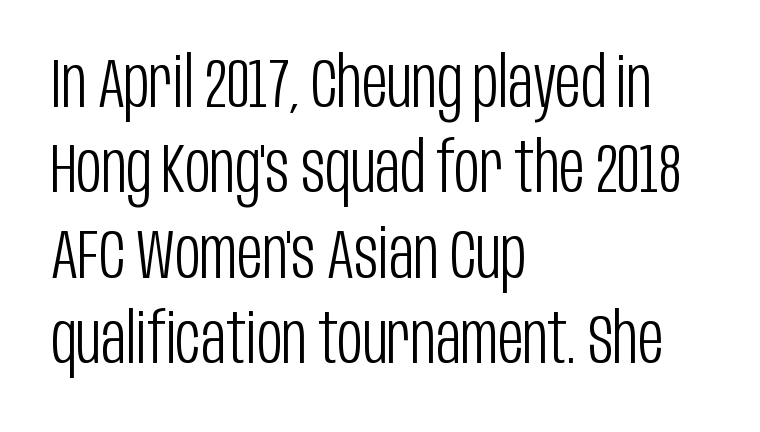
The image shows 70 px light, condensed sans-serif type, upright; set left-aligned, line spacing 1.22x, normal letter spacing, not underlined; low stroke contrast and a large x-height.
